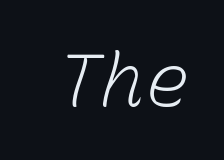
Q: Is the text bold? A: No.
Q: Is the text underlined? A: No.
Q: Is the spacing between letters normal or unusually wide? A: Normal.
Q: Width (condensed, normal, or wide)? A: Normal.
Q: Stroke contrast? A: Low.
Q: x-height? A: Medium.
Q: Monospaced? A: Yes.
